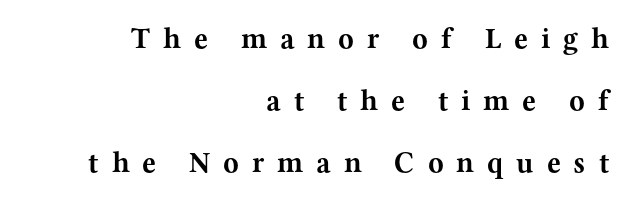
{"serif": "yes", "italic": "no", "bold": "yes", "weight": "bold", "width": "wide", "stroke_contrast": "medium", "x_height": "medium", "monospaced": "no", "underline": "no", "align": "right", "line_spacing": "loose", "line_spacing_ratio": 2.14, "letter_spacing": "wide", "letter_spacing_em": 0.44, "glyph_px": 29}
